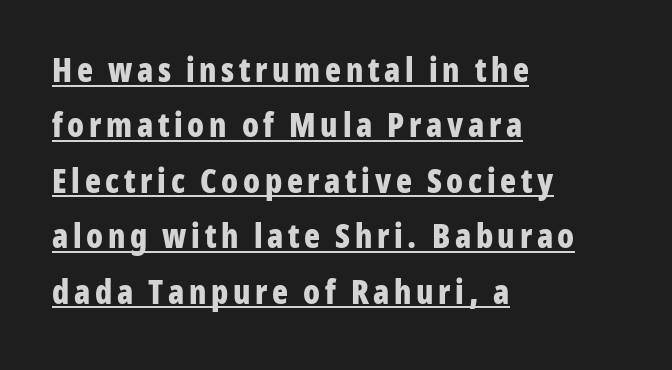
Q: Is the text bold? A: Yes.
Q: Is the text italic (slanted)? A: No, it is upright.
Q: Is the typeface a serif or a sans-serif typeface? A: Sans-serif.
Q: Is the text underlined? A: Yes.
Q: How is the paragraph aligned? A: Left-aligned.
Q: Is the spacing between lines tight, normal or loose? A: Normal.
Q: Width (condensed, normal, or wide)? A: Condensed.
Q: Stroke contrast? A: Low.
Q: x-height? A: Medium.
Q: Monospaced? A: No.
